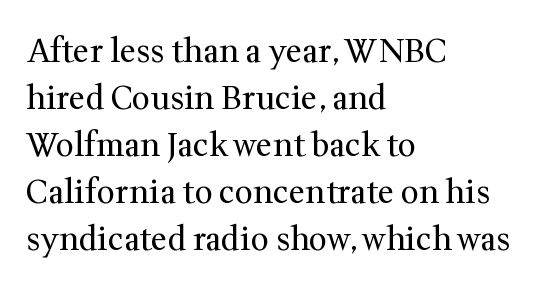
The image shows 32 px regular-weight serif type, upright; set left-aligned, normal line spacing (1.47x), normal letter spacing, not underlined; medium stroke contrast and a medium x-height.
